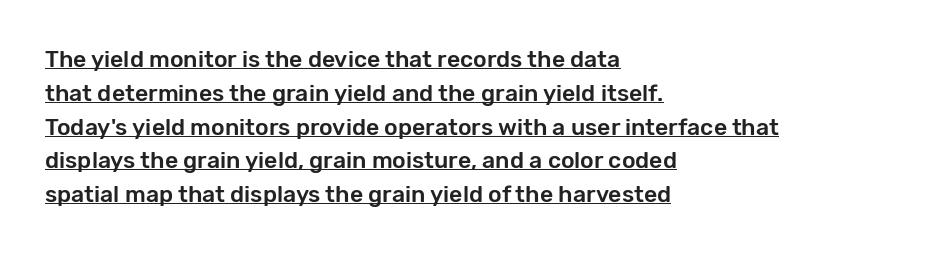
Which margin do the lines hug? The left one — the right edge is uneven. Regarding leading, the lines here are spaced in the standard way. This sample uses plain, unmodified letter spacing. Ordinary non-slanted type is in use. The specimen includes a rule beneath the text block's lines.
